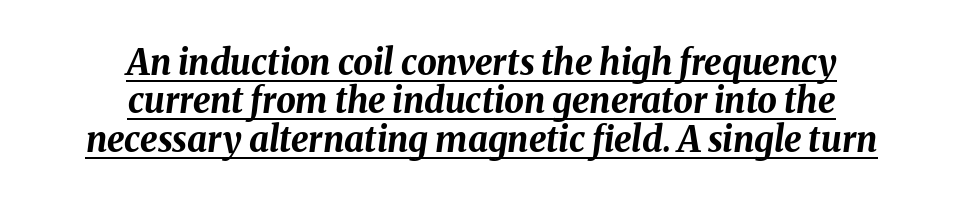
Q: Is the text bold? A: Yes.
Q: Is the text italic (slanted)? A: Yes, it leans right by about 8 degrees.
Q: Is the text underlined? A: Yes.
Q: How is the paragraph aligned? A: Centered.
Q: Is the spacing between letters normal or unusually wide? A: Normal.
Q: Is the spacing between lines tight, normal or loose? A: Tight.
Q: Width (condensed, normal, or wide)? A: Normal.
Q: Stroke contrast? A: Medium.
Q: x-height? A: Medium.
Q: Monospaced? A: No.
